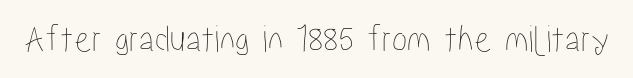
The image shows 39 px condensed type, upright; set normal letter spacing, not underlined; low stroke contrast and a medium x-height.
